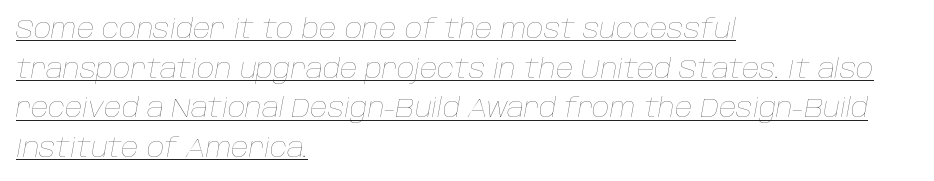
Q: Is the text bold? A: No.
Q: Is the text italic (slanted)? A: Yes, it leans right by about 10 degrees.
Q: Is the text underlined? A: Yes.
Q: How is the paragraph aligned? A: Left-aligned.
Q: Is the spacing between letters normal or unusually wide? A: Normal.
Q: Is the spacing between lines tight, normal or loose? A: Normal.
